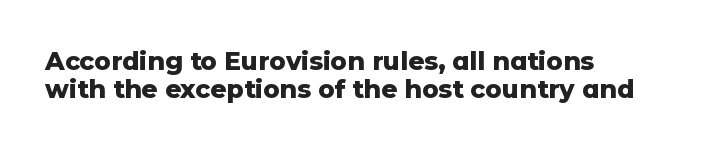
{"italic": "no", "bold": "yes", "underline": "no", "align": "left", "line_spacing": "tight", "line_spacing_ratio": 1.12, "letter_spacing": "normal", "letter_spacing_em": 0.0, "glyph_px": 25}
